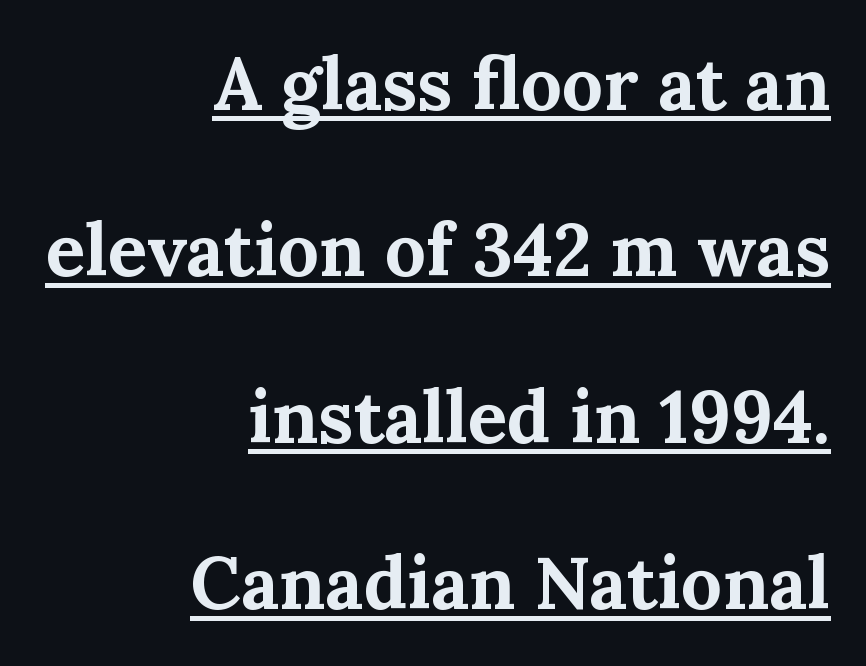
{"serif": "yes", "italic": "no", "bold": "yes", "weight": "bold", "width": "normal", "stroke_contrast": "medium", "x_height": "medium", "monospaced": "no", "underline": "yes", "align": "right", "line_spacing": "loose", "line_spacing_ratio": 2.28, "letter_spacing": "normal", "letter_spacing_em": 0.0, "glyph_px": 73}
